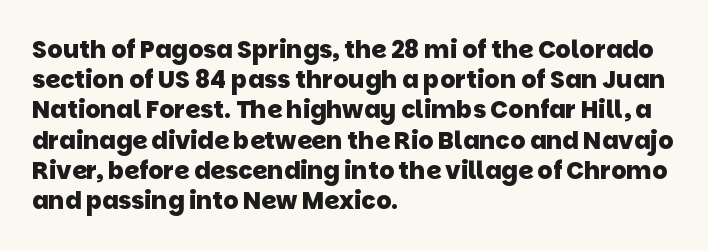
Q: Is the text bold? A: Yes.
Q: Is the text underlined? A: No.
Q: How is the paragraph aligned? A: Left-aligned.
Q: Is the spacing between letters normal or unusually wide? A: Normal.
Q: Is the spacing between lines tight, normal or loose? A: Normal.
